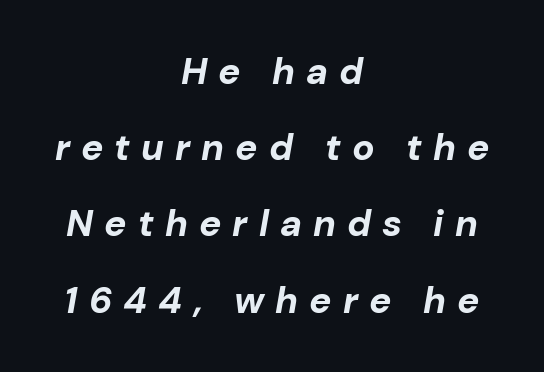
Glance below the letters and you will spot only blank space. Yep, that's italic — everything's leaning. Alignment: centered. How would I describe the line gaps? Wide and relaxed. Look at the tracking — it's clearly loosened, letters drifting apart. The face used here is proportionally spaced, like ordinary book or web type.
